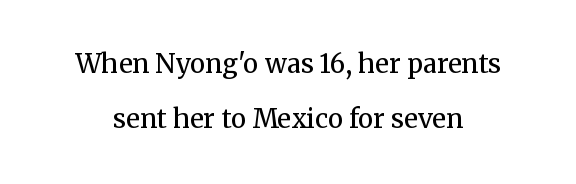
Has an underline been added? It has not. The letters look calm and open, with moderate or lighter stems. A typesetter would mark this as roman, not italic. The space between consecutive lines is lavish. Characters follow at the spacing the type designer built in.
